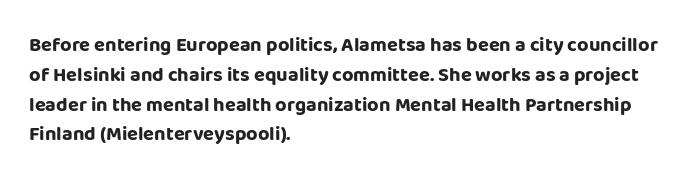
Summary of weight: heavy, a full bold. This sample is left-justified, so line endings fall wherever the words run out. The type sits square on the baseline with zero lean. The lines sit at an ordinary, default distance from one another. A bare baseline throughout the passage. This sample uses plain, unmodified letter spacing.
